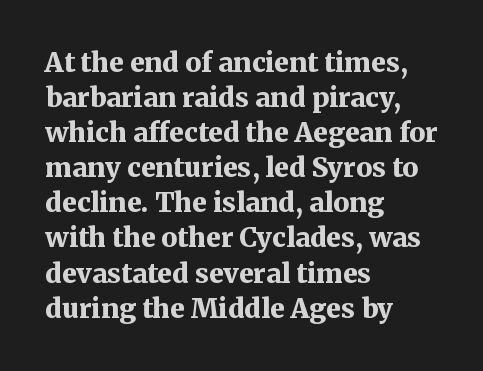
The image shows 27 px bold type, upright; set left-aligned, normal line spacing (1.3x), normal letter spacing, not underlined.
